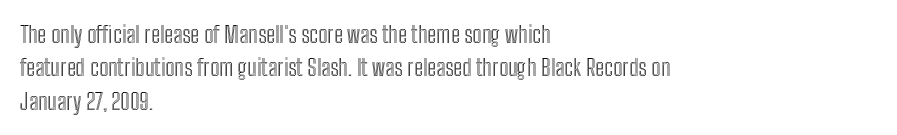
Q: Is the text italic (slanted)? A: No, it is upright.
Q: Is the text underlined? A: No.
Q: How is the paragraph aligned? A: Left-aligned.
Q: Is the spacing between letters normal or unusually wide? A: Normal.
Q: Is the spacing between lines tight, normal or loose? A: Normal.
